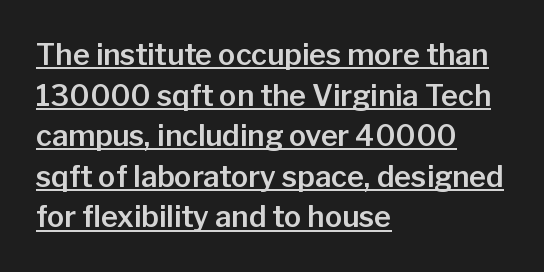
The image shows 29 px sans-serif type, upright; set left-aligned, normal line spacing (1.4x), normal letter spacing, underlined; low stroke contrast and a medium x-height.
